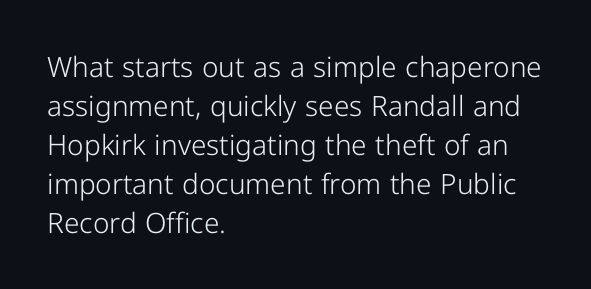
Q: Is the text bold? A: No.
Q: Is the text italic (slanted)? A: No, it is upright.
Q: Is the typeface a serif or a sans-serif typeface? A: Sans-serif.
Q: Is the text underlined? A: No.
Q: How is the paragraph aligned? A: Left-aligned.
Q: Is the spacing between letters normal or unusually wide? A: Normal.
Q: Is the spacing between lines tight, normal or loose? A: Normal.
Q: Width (condensed, normal, or wide)? A: Normal.
Q: Stroke contrast? A: Low.
Q: x-height? A: Medium.
Q: Monospaced? A: No.
